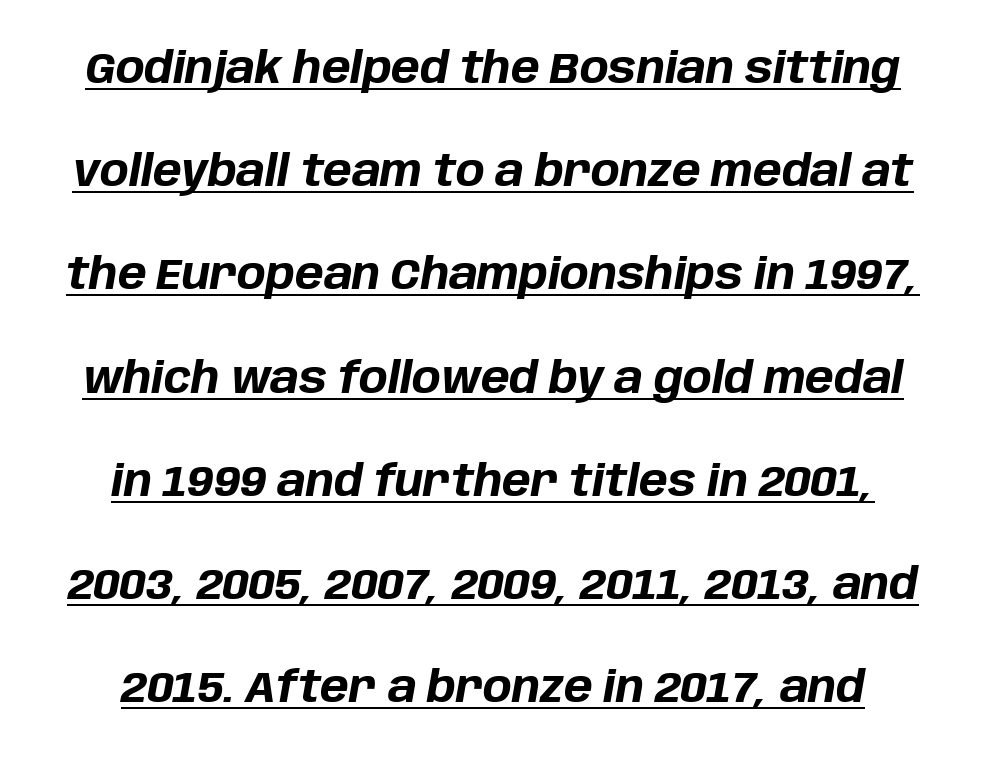
The image shows 43 px bold type, italic (leaning right); set loose line spacing (2.4x), normal letter spacing, underlined; low stroke contrast and a large x-height.
